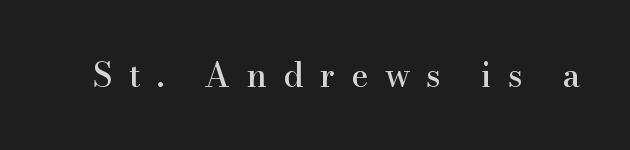
Q: Is the text italic (slanted)? A: No, it is upright.
Q: Is the typeface a serif or a sans-serif typeface? A: Serif.
Q: Is the text underlined? A: No.
Q: Is the spacing between letters normal or unusually wide? A: Unusually wide.
Q: Width (condensed, normal, or wide)? A: Normal.
Q: Stroke contrast? A: High.
Q: x-height? A: Small.
Q: Monospaced? A: No.
